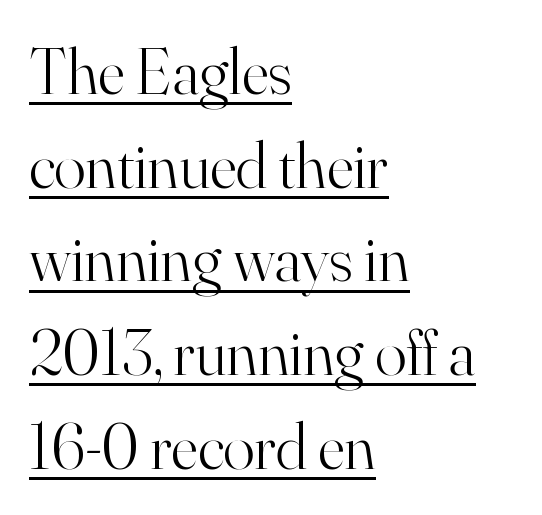
The image shows 66 px light serif type, upright; set left-aligned, normal line spacing (1.42x), normal letter spacing, underlined; high stroke contrast and a small x-height.
